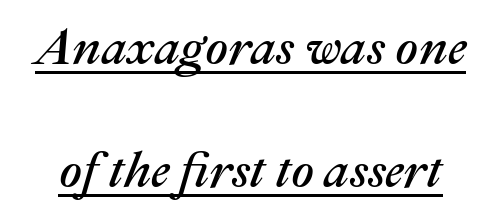
The image shows 50 px text type, italic (leaning right); set loose line spacing (2.46x), normal letter spacing, underlined; medium stroke contrast and a medium x-height.
